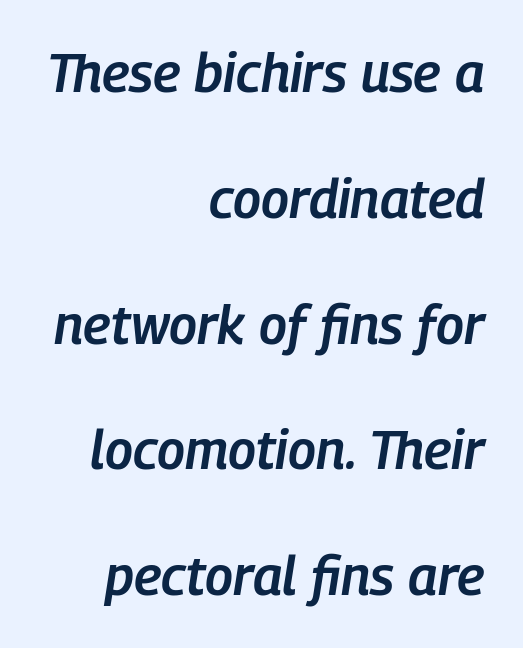
Q: Is the text bold? A: Semi-bold.
Q: Is the text italic (slanted)? A: Yes, it leans right by about 9 degrees.
Q: Is the text underlined? A: No.
Q: How is the paragraph aligned? A: Right-aligned.
Q: Is the spacing between letters normal or unusually wide? A: Normal.
Q: Is the spacing between lines tight, normal or loose? A: Loose.
Q: Width (condensed, normal, or wide)? A: Condensed.
Q: Stroke contrast? A: Low.
Q: x-height? A: Medium.
Q: Monospaced? A: No.
